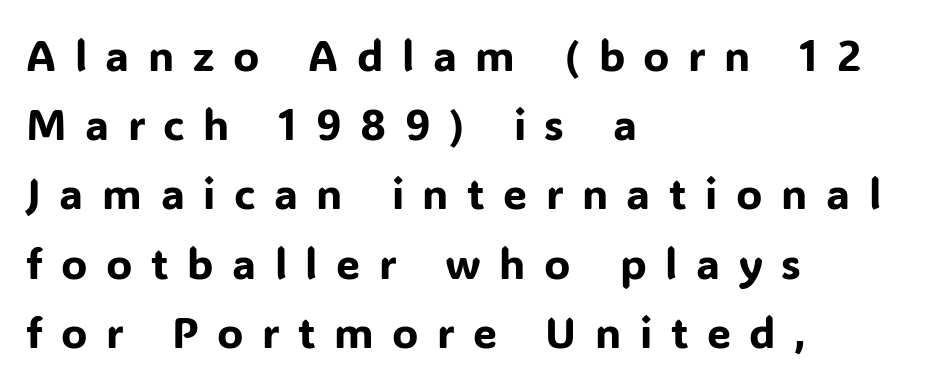
Q: Is the text italic (slanted)? A: No, it is upright.
Q: Is the typeface a serif or a sans-serif typeface? A: Sans-serif.
Q: Is the text underlined? A: No.
Q: How is the paragraph aligned? A: Left-aligned.
Q: Is the spacing between letters normal or unusually wide? A: Unusually wide.
Q: Is the spacing between lines tight, normal or loose? A: Normal.
Q: Width (condensed, normal, or wide)? A: Normal.
Q: Stroke contrast? A: Low.
Q: x-height? A: Medium.
Q: Monospaced? A: No.
